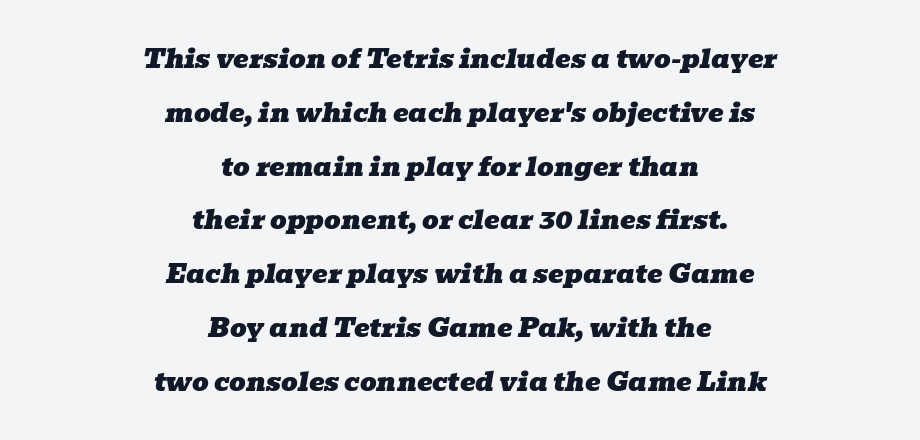
{"italic": "yes", "lean": "right", "slant_degrees": 10, "underline": "no", "align": "center", "line_spacing": "loose", "line_spacing_ratio": 2.07, "letter_spacing": "normal", "letter_spacing_em": 0.0, "glyph_px": 26}
